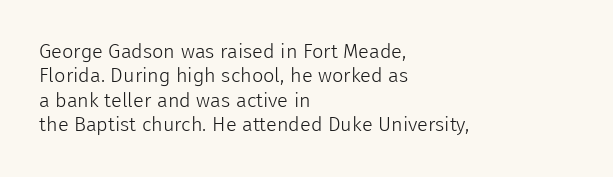
Q: Is the text bold? A: No.
Q: Is the text italic (slanted)? A: No, it is upright.
Q: Is the text underlined? A: No.
Q: How is the paragraph aligned? A: Left-aligned.
Q: Is the spacing between letters normal or unusually wide? A: Normal.
